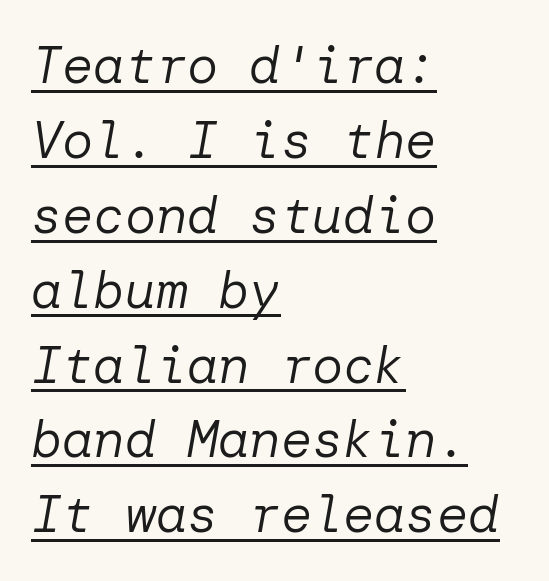
Q: Is the text bold? A: No.
Q: Is the text italic (slanted)? A: Yes, it leans right by about 10 degrees.
Q: Is the text underlined? A: Yes.
Q: How is the paragraph aligned? A: Left-aligned.
Q: Is the spacing between letters normal or unusually wide? A: Normal.
Q: Is the spacing between lines tight, normal or loose? A: Normal.
Q: Width (condensed, normal, or wide)? A: Normal.
Q: Stroke contrast? A: Low.
Q: x-height? A: Medium.
